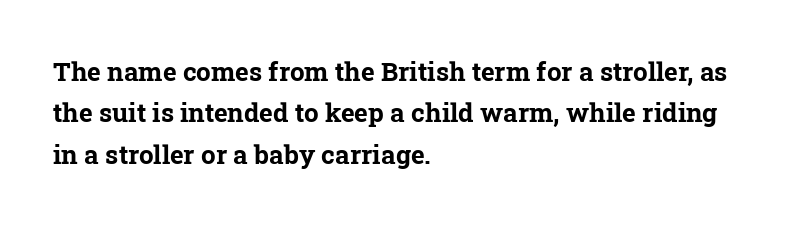
Q: Is the text bold? A: Yes.
Q: Is the text underlined? A: No.
Q: How is the paragraph aligned? A: Left-aligned.
Q: Is the spacing between letters normal or unusually wide? A: Normal.
Q: Is the spacing between lines tight, normal or loose? A: Normal.
